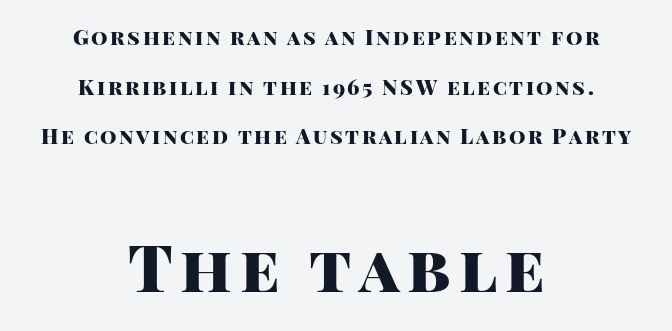
This sample has the flowing, uneven cadence of proportional lettering. Strokes here are thick enough to call this a true bold. Does the lettering tilt? It doesn't — this is upright. Line spacing here is loose.
